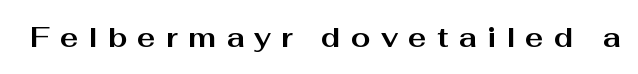
Q: Is the text bold? A: Yes.
Q: Is the text italic (slanted)? A: No, it is upright.
Q: Is the typeface a serif or a sans-serif typeface? A: Sans-serif.
Q: Is the text underlined? A: No.
Q: Is the spacing between letters normal or unusually wide? A: Unusually wide.
Q: Width (condensed, normal, or wide)? A: Wide.
Q: Stroke contrast? A: Medium.
Q: x-height? A: Medium.
Q: Monospaced? A: No.
